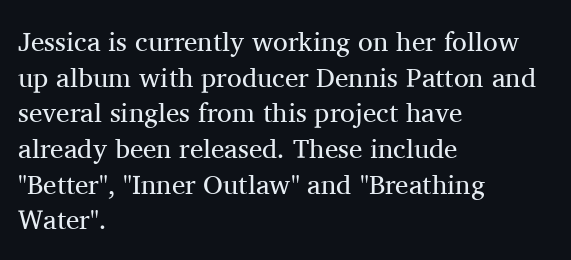
Q: Is the text bold? A: No.
Q: Is the text italic (slanted)? A: No, it is upright.
Q: Is the text underlined? A: No.
Q: How is the paragraph aligned? A: Left-aligned.
Q: Is the spacing between letters normal or unusually wide? A: Normal.
Q: Is the spacing between lines tight, normal or loose? A: Normal.
